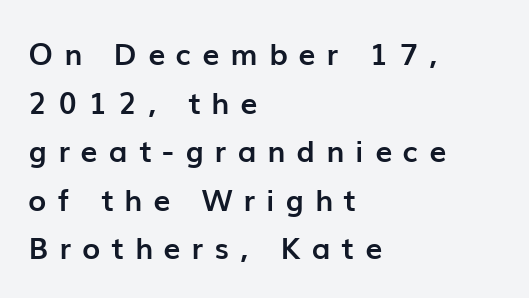
The image shows 30 px semibold sans-serif type, upright; set left-aligned, normal line spacing (1.62x), unusually wide letter spacing (+0.38 em), not underlined; low stroke contrast and a medium x-height.
